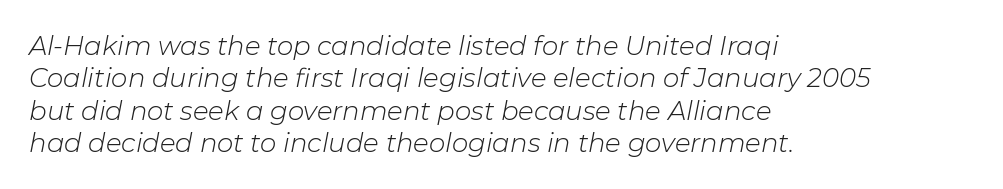
The image shows 26 px text type, italic (leaning right); set left-aligned, normal line spacing (1.25x), normal letter spacing, not underlined.
